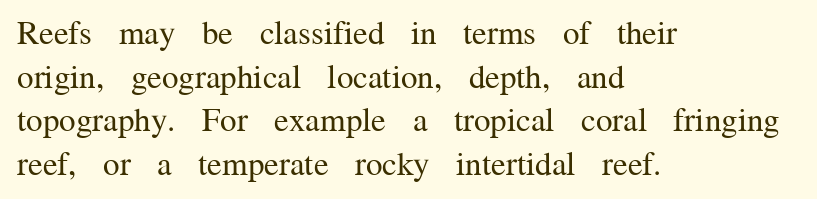
{"serif": "yes", "italic": "no", "bold": "no", "weight": "regular", "width": "normal", "stroke_contrast": "medium", "x_height": "medium", "monospaced": "no", "underline": "no", "align": "left", "line_spacing": "normal", "line_spacing_ratio": 1.32, "letter_spacing": "normal", "letter_spacing_em": 0.0, "glyph_px": 33}
